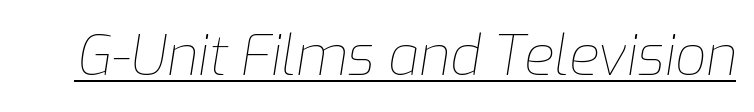
{"italic": "yes", "lean": "right", "slant_degrees": 9, "bold": "no", "weight": "thin", "width": "normal", "stroke_contrast": "low", "x_height": "medium", "monospaced": "no", "underline": "yes", "letter_spacing": "normal", "letter_spacing_em": 0.0, "glyph_px": 55}
